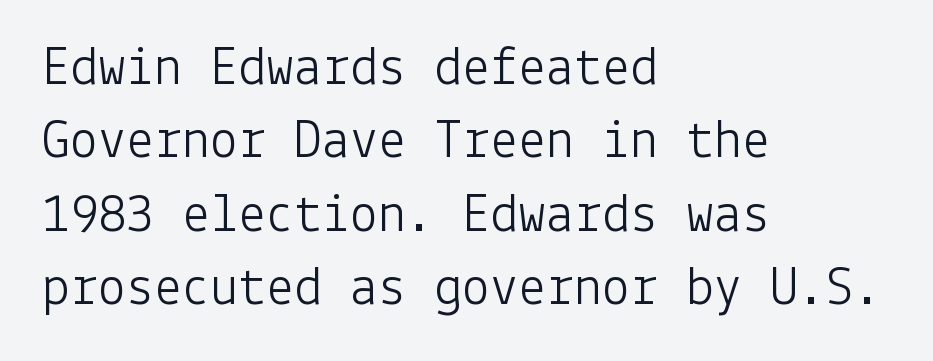
Q: Is the text bold? A: No.
Q: Is the text italic (slanted)? A: No, it is upright.
Q: Is the typeface a serif or a sans-serif typeface? A: Sans-serif.
Q: Is the text underlined? A: No.
Q: How is the paragraph aligned? A: Left-aligned.
Q: Is the spacing between letters normal or unusually wide? A: Normal.
Q: Is the spacing between lines tight, normal or loose? A: Normal.
Q: Width (condensed, normal, or wide)? A: Normal.
Q: Stroke contrast? A: Low.
Q: x-height? A: Medium.
